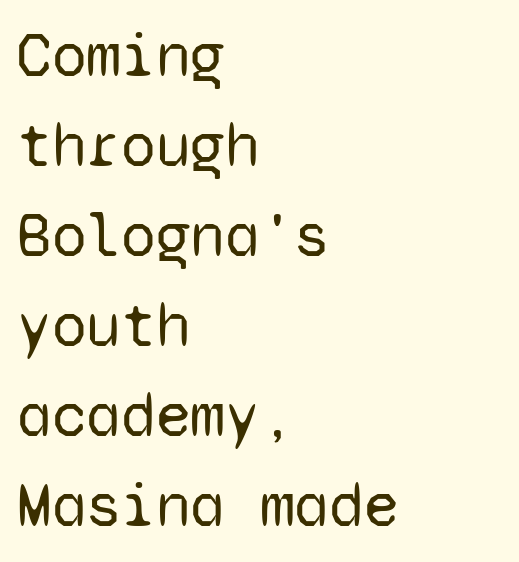
The face used here is rendered with its standard letterfit. The space beneath each line is pristine and unruled. No feet cap the strokes, marking this as sans-serif type. One-word summary of the alignment: left.
